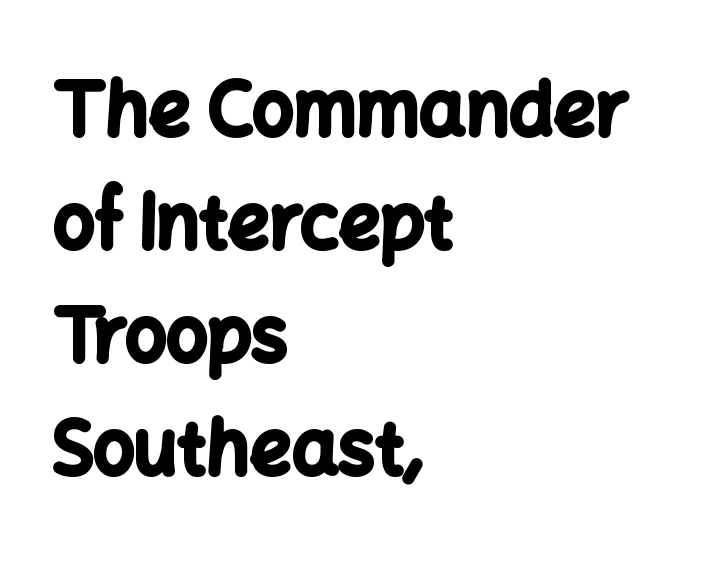
The image shows 73 px bold sans-serif type, upright; set left-aligned, normal line spacing (1.55x), normal letter spacing, not underlined; low stroke contrast and a medium x-height.
